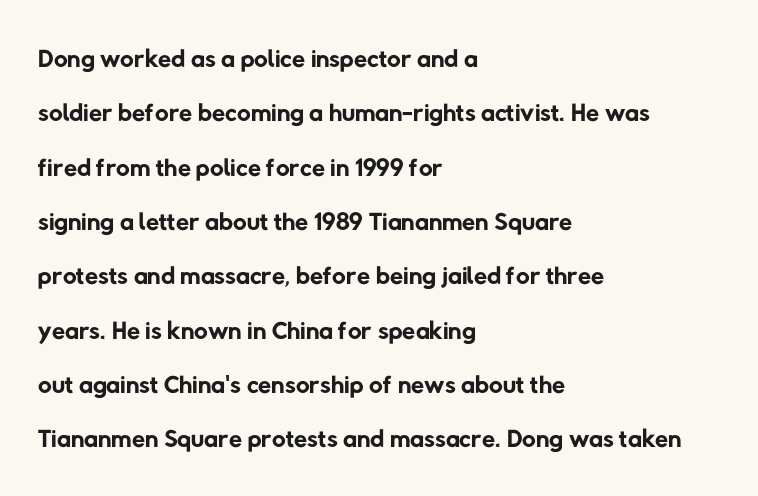
Underlining? Definitely not there. The letters advance in unequal steps, a hallmark of proportional type. The rendering anchors every line to the left-hand side. Ink coverage per letter is moderate at most. This is sans-serif lettering, the kind often seen on screens and signage.
